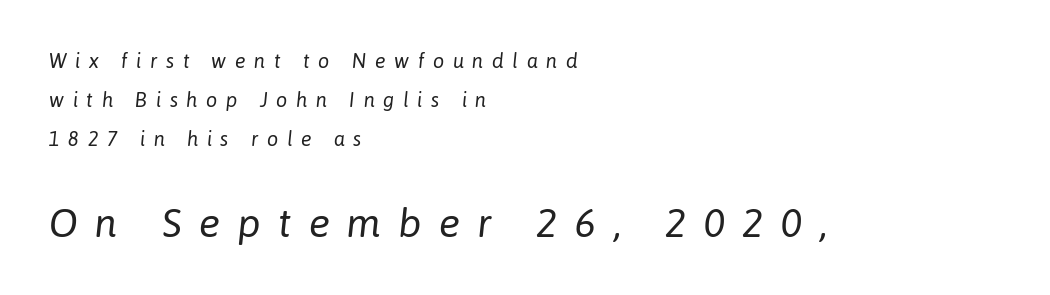
The image shows 40 px regular-weight type, italic (leaning right); set left-aligned, loose line spacing (1.96x), unusually wide letter spacing (+0.43 em), not underlined; the second (bottom) block is 2.0x larger; low stroke contrast and a medium x-height.
